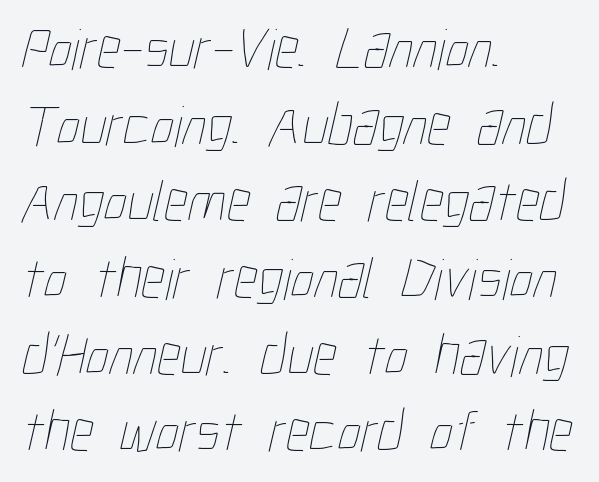
{"bold": "no", "weight": "thin", "width": "condensed", "stroke_contrast": "low", "x_height": "medium", "monospaced": "no", "underline": "no", "align": "left", "line_spacing": "normal", "line_spacing_ratio": 1.3, "letter_spacing": "normal", "letter_spacing_em": 0.0, "glyph_px": 59}
